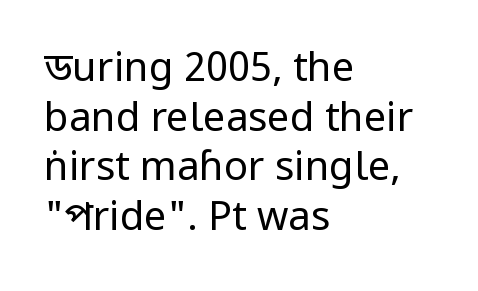
{"serif": "no", "italic": "no", "bold": "no", "weight": "regular", "width": "condensed", "stroke_contrast": "low", "x_height": "large", "monospaced": "no", "underline": "no", "align": "left", "line_spacing_ratio": 1.24, "letter_spacing": "normal", "letter_spacing_em": 0.0, "glyph_px": 40}
